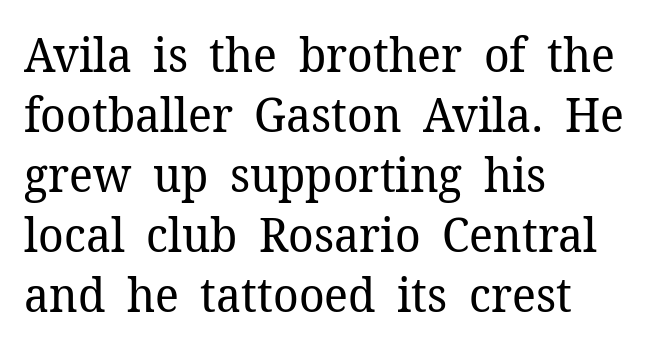
{"serif": "yes", "italic": "no", "bold": "no", "weight": "regular", "width": "normal", "stroke_contrast": "low", "x_height": "medium", "monospaced": "no", "underline": "no", "align": "left", "line_spacing": "normal", "line_spacing_ratio": 1.25, "letter_spacing": "normal", "letter_spacing_em": 0.0, "glyph_px": 48}
